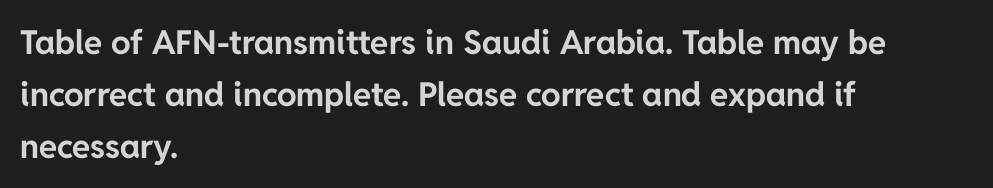
{"serif": "no", "italic": "no", "bold": "yes", "weight": "bold", "width": "normal", "stroke_contrast": "low", "x_height": "medium", "monospaced": "no", "underline": "no", "align": "left", "line_spacing": "normal", "line_spacing_ratio": 1.57, "letter_spacing": "normal", "letter_spacing_em": 0.0, "glyph_px": 33}
